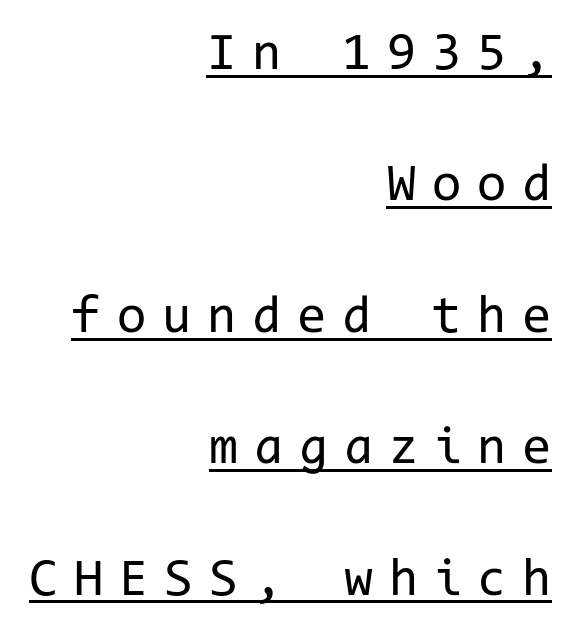
The image shows 53 px regular-weight sans-serif type, upright, monospaced; set right-aligned, loose line spacing (2.48x), unusually wide letter spacing (+0.3 em), underlined; low stroke contrast and a medium x-height.
